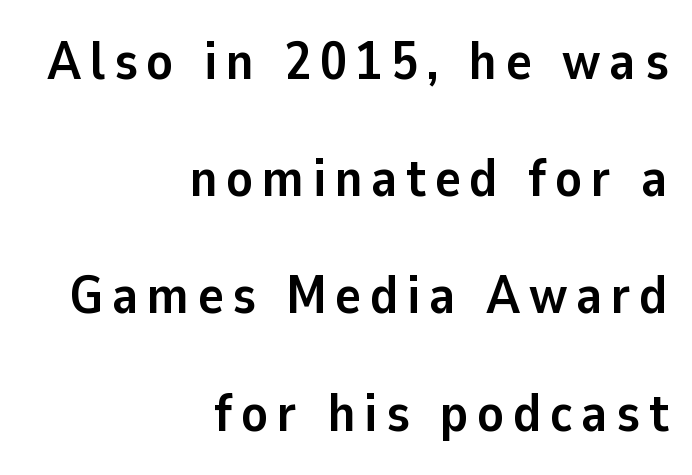
The image shows 54 px semibold sans-serif type, upright; set right-aligned, loose line spacing (2.17x), not underlined; low stroke contrast and a medium x-height.
